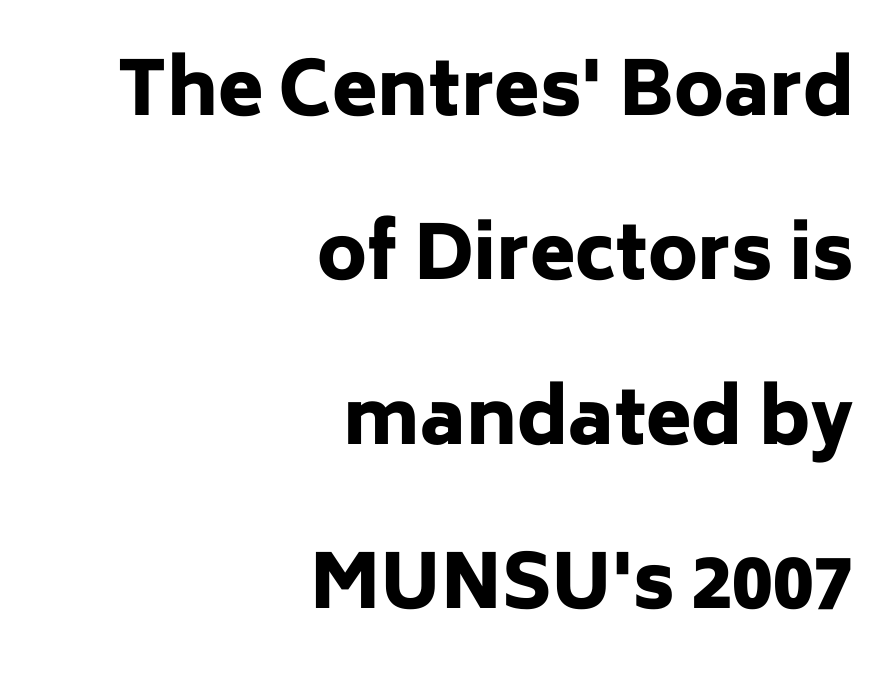
The font is running at its bold setting. Unlike a traditional serif, this face leaves its strokes unadorned. The paragraph has a hard right edge and a soft left edge. Note the varied advance widths — an 'i' is clearly narrower than an 'm'. A typesetter would mark this as roman, not italic.
